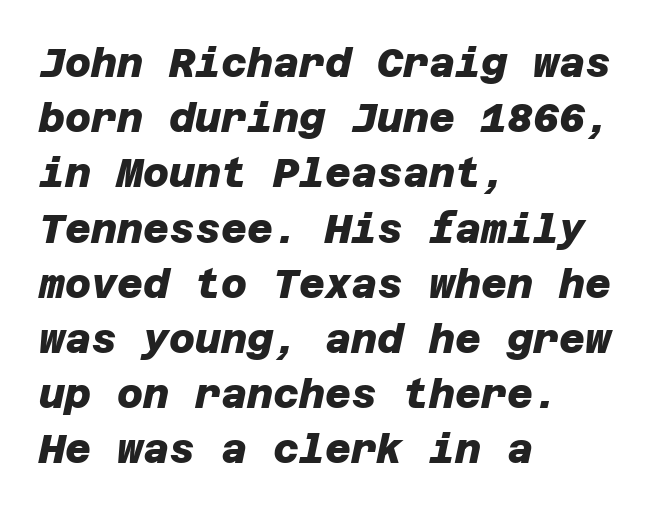
Letterform terminals end flat and unadorned throughout the passage. The glyphs have the mass of a bold cut. The lines are quadded left. The glyphs are unaccompanied by any horizontal stroke below them. This block has exactly the height ordinary leading produces. Honestly, the letter spacing is just normal — you wouldn't notice it.
